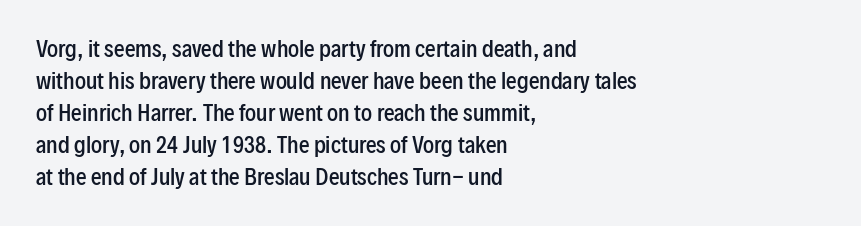
The image shows 21 px text type, upright; set left-aligned, normal line spacing (1.52x), normal letter spacing, not underlined.
